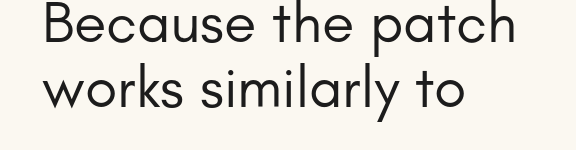
{"serif": "no", "italic": "no", "bold": "no", "weight": "regular", "width": "normal", "stroke_contrast": "low", "x_height": "small", "monospaced": "no", "underline": "no", "align": "left", "line_spacing": "tight", "line_spacing_ratio": 1.11, "letter_spacing": "normal", "letter_spacing_em": 0.0, "glyph_px": 59}
